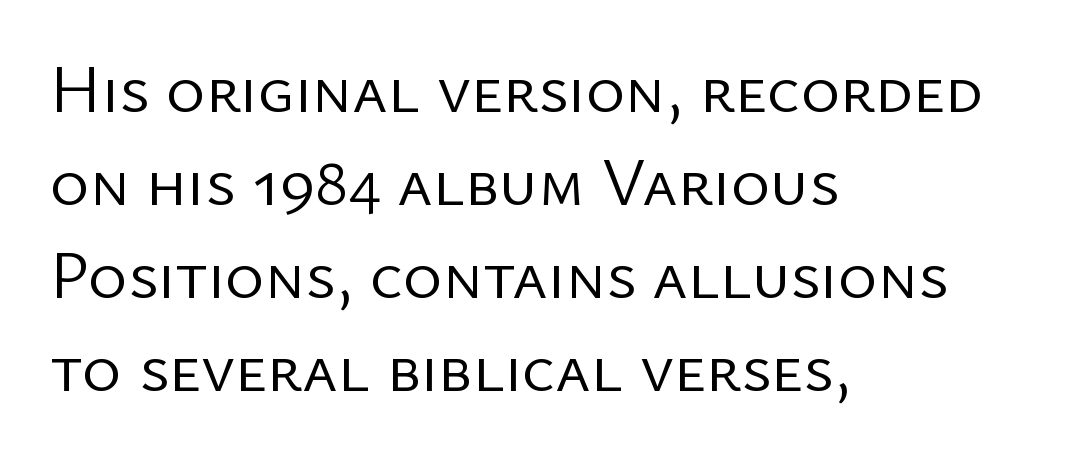
Decoration check: the copy has no underline. A light-to-regular cut is what we see here. Caption: multi-line text, flush left, ragged right. Vertical spacing — default. Ascenders rise straight up at ninety degrees. Varying glyph widths throughout — classic text-font behaviour.
